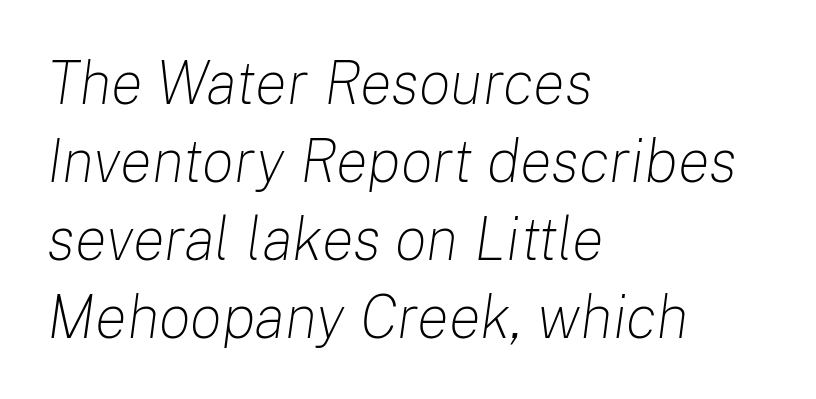
The image shows 60 px light type, italic (leaning right); set left-aligned, normal line spacing (1.3x), normal letter spacing, not underlined; low stroke contrast and a medium x-height.
